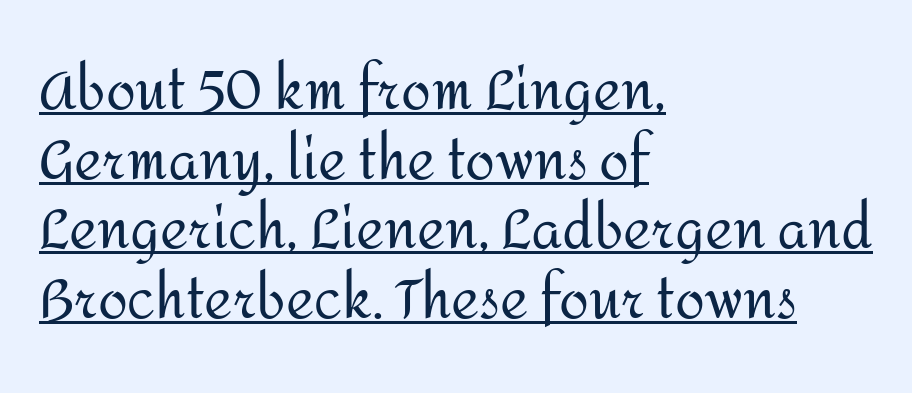
{"serif": "no", "italic": "no", "bold": "no", "weight": "regular", "width": "normal", "stroke_contrast": "medium", "x_height": "medium", "monospaced": "no", "underline": "yes", "align": "left", "line_spacing": "normal", "line_spacing_ratio": 1.29, "letter_spacing": "normal", "letter_spacing_em": 0.0, "glyph_px": 54}
